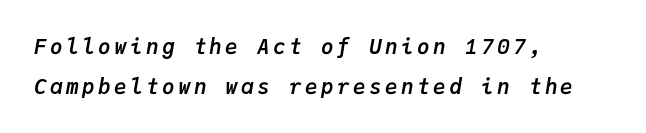
I'd describe the lettering as bold — thick and assertive. If you drew a ruler down the left edge, every line would touch it. This rendering features lettering with no underline. Every character sits at an angle, as italics do.
